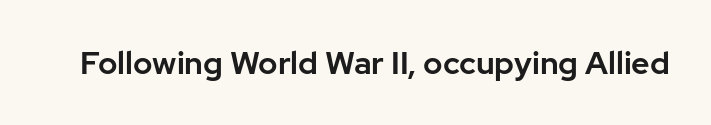
Q: Is the text italic (slanted)? A: No, it is upright.
Q: Is the typeface a serif or a sans-serif typeface? A: Sans-serif.
Q: Is the text underlined? A: No.
Q: Is the spacing between letters normal or unusually wide? A: Normal.
Q: Width (condensed, normal, or wide)? A: Normal.
Q: Stroke contrast? A: Low.
Q: x-height? A: Medium.
Q: Monospaced? A: No.
